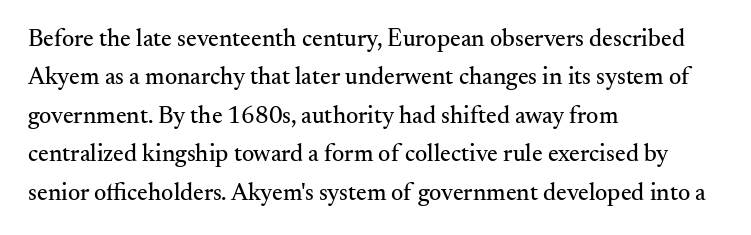
Q: Is the text italic (slanted)? A: No, it is upright.
Q: Is the text underlined? A: No.
Q: How is the paragraph aligned? A: Left-aligned.
Q: Is the spacing between letters normal or unusually wide? A: Normal.
Q: Is the spacing between lines tight, normal or loose? A: Normal.
